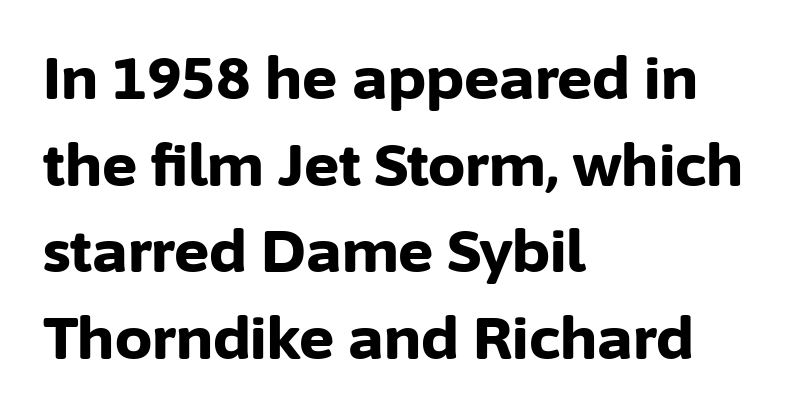
{"serif": "no", "italic": "no", "bold": "yes", "weight": "bold", "width": "normal", "stroke_contrast": "low", "x_height": "medium", "monospaced": "no", "underline": "no", "align": "left", "line_spacing": "normal", "line_spacing_ratio": 1.47, "letter_spacing": "normal", "letter_spacing_em": 0.0, "glyph_px": 59}
